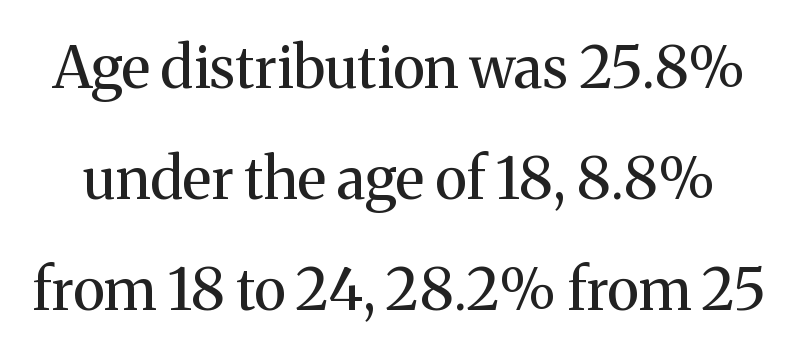
{"serif": "yes", "italic": "no", "bold": "no", "weight": "regular", "width": "normal", "stroke_contrast": "medium", "x_height": "medium", "monospaced": "no", "underline": "no", "line_spacing": "loose", "line_spacing_ratio": 1.91, "letter_spacing": "normal", "letter_spacing_em": 0.0, "glyph_px": 58}
